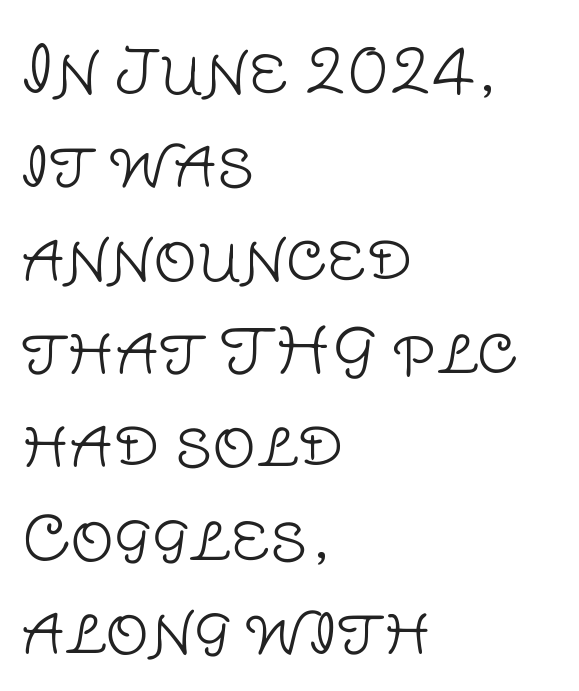
The image shows 61 px light sans-serif type; set left-aligned, normal line spacing (1.53x), normal letter spacing, not underlined; low stroke contrast and a large x-height.
